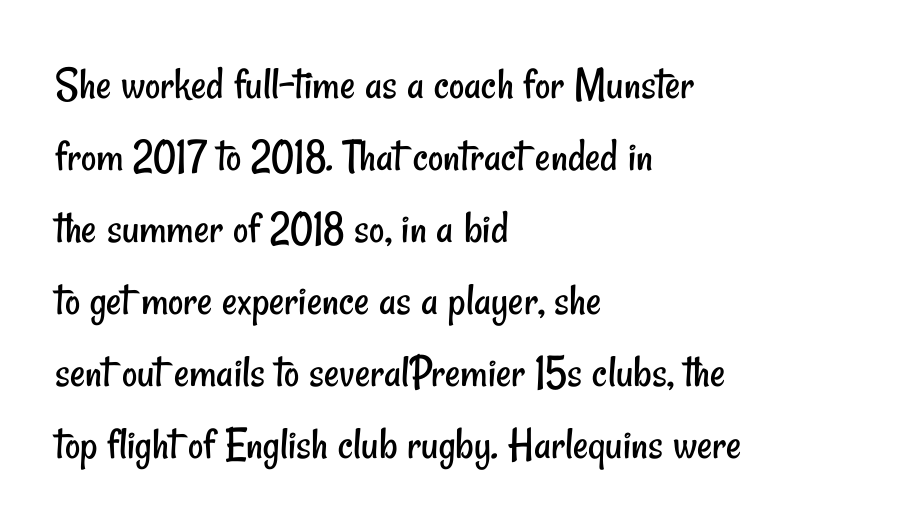
The image shows 47 px regular-weight, condensed sans-serif type; set left-aligned, normal line spacing (1.53x), normal letter spacing, not underlined; low stroke contrast and a small x-height.
